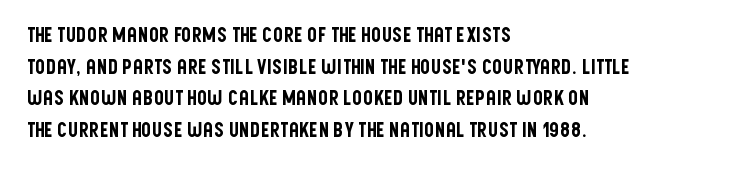
Q: Is the text italic (slanted)? A: No, it is upright.
Q: Is the text underlined? A: No.
Q: How is the paragraph aligned? A: Left-aligned.
Q: Is the spacing between letters normal or unusually wide? A: Normal.
Q: Is the spacing between lines tight, normal or loose? A: Normal.
